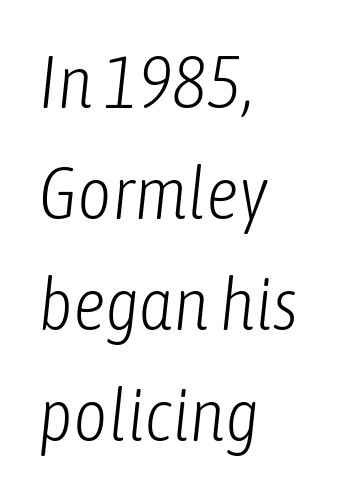
Q: Is the text bold? A: No.
Q: Is the text italic (slanted)? A: Yes, it leans right by about 6 degrees.
Q: Is the text underlined? A: No.
Q: How is the paragraph aligned? A: Left-aligned.
Q: Is the spacing between letters normal or unusually wide? A: Normal.
Q: Is the spacing between lines tight, normal or loose? A: Normal.
Q: Width (condensed, normal, or wide)? A: Condensed.
Q: Stroke contrast? A: Low.
Q: x-height? A: Medium.
Q: Monospaced? A: No.
